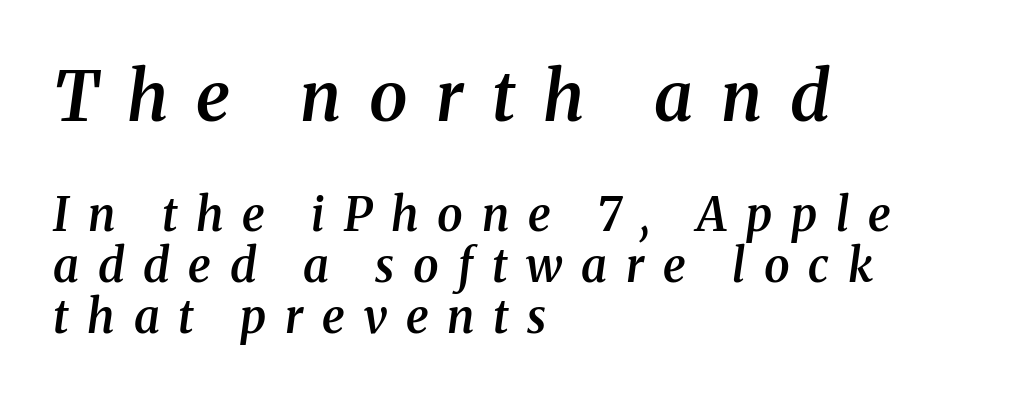
The image shows 69 px semibold serif type, italic (leaning right); set left-aligned, tight line spacing (1.11x), unusually wide letter spacing (+0.41 em), not underlined; the first (top) block is 1.5x larger; medium stroke contrast and a medium x-height.
